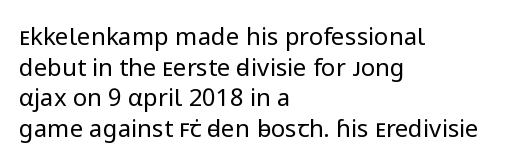
The image shows 24 px text type, upright; set left-aligned, normal line spacing (1.28x), normal letter spacing, not underlined.
